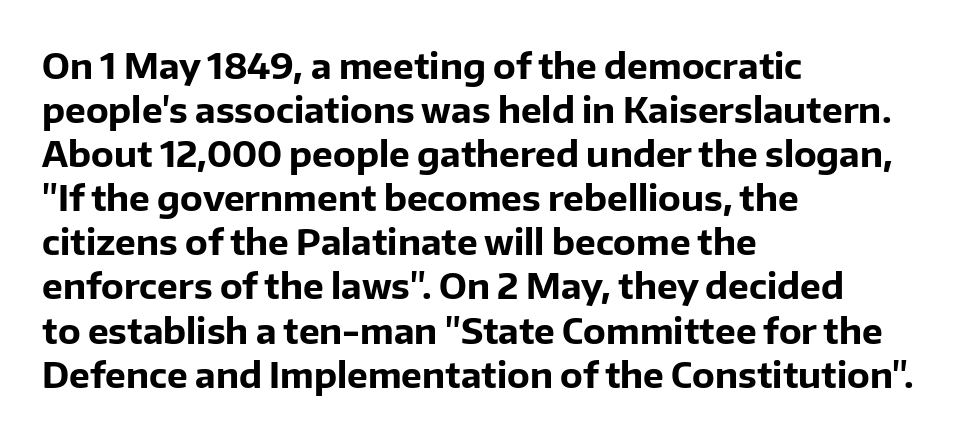
Q: Is the text bold? A: Yes.
Q: Is the text italic (slanted)? A: No, it is upright.
Q: Is the typeface a serif or a sans-serif typeface? A: Sans-serif.
Q: Is the text underlined? A: No.
Q: How is the paragraph aligned? A: Left-aligned.
Q: Is the spacing between letters normal or unusually wide? A: Normal.
Q: Is the spacing between lines tight, normal or loose? A: Normal.
Q: Width (condensed, normal, or wide)? A: Normal.
Q: Stroke contrast? A: Low.
Q: x-height? A: Medium.
Q: Monospaced? A: No.
